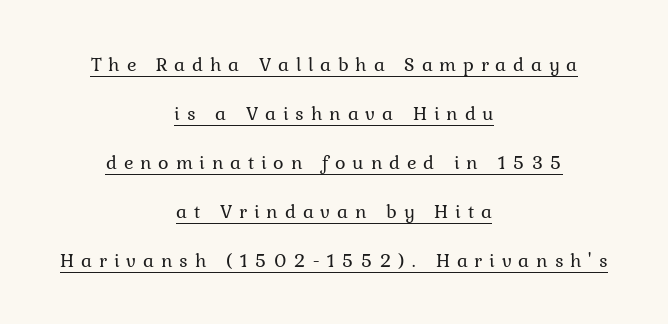
Vertical strokes here are truly vertical. Decoration check: the copy is underlined. Line starts and ends both wander, symmetrically. Stems here are at most as thick as an everyday book face. Students, observe: this is what heavily led, spacious text looks like. The letterforms stand isolated, each surrounded by extra space.
